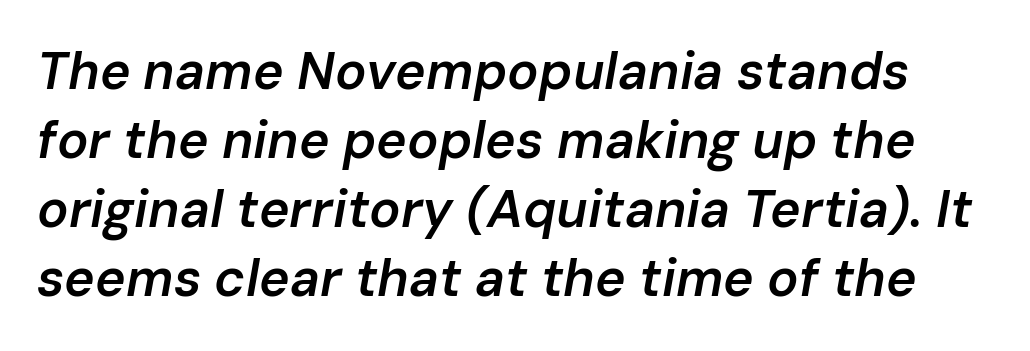
Q: Is the text bold? A: Semi-bold.
Q: Is the text italic (slanted)? A: Yes, it leans right by about 10 degrees.
Q: Is the text underlined? A: No.
Q: Is the spacing between letters normal or unusually wide? A: Normal.
Q: Is the spacing between lines tight, normal or loose? A: Normal.
Q: Width (condensed, normal, or wide)? A: Normal.
Q: Stroke contrast? A: Low.
Q: x-height? A: Medium.
Q: Monospaced? A: No.
